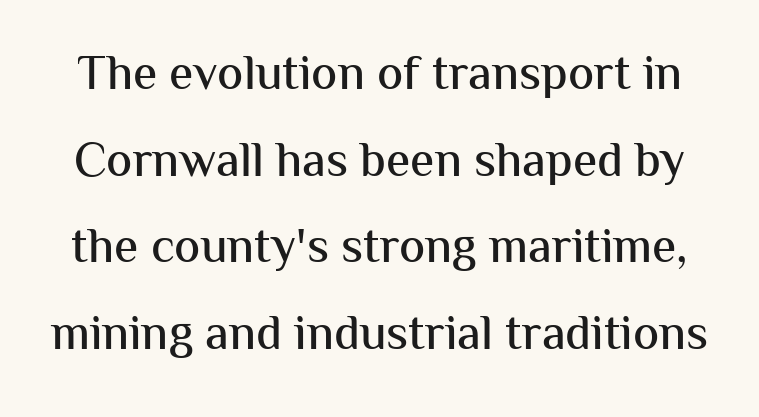
Q: Is the text italic (slanted)? A: No, it is upright.
Q: Is the typeface a serif or a sans-serif typeface? A: Sans-serif.
Q: Is the text underlined? A: No.
Q: Is the spacing between letters normal or unusually wide? A: Normal.
Q: Width (condensed, normal, or wide)? A: Normal.
Q: Stroke contrast? A: Medium.
Q: x-height? A: Medium.
Q: Monospaced? A: No.
